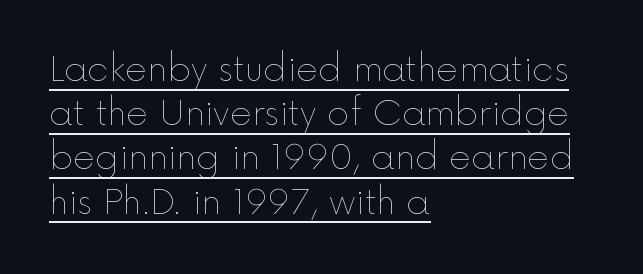
The image shows 34 px thin type, upright; set left-aligned, normal line spacing (1.3x), normal letter spacing, underlined; a medium x-height.
